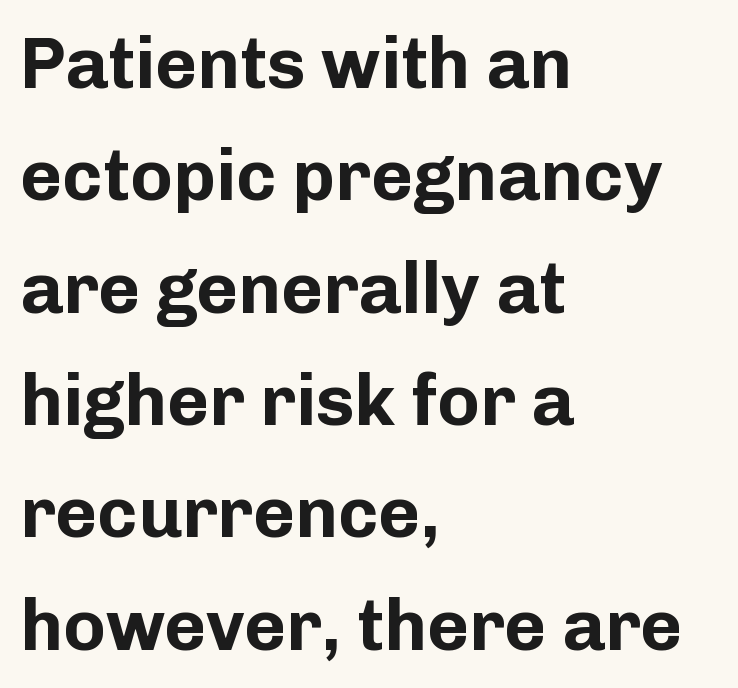
The image shows 72 px bold sans-serif type, upright; set left-aligned, normal line spacing (1.56x), normal letter spacing, not underlined; low stroke contrast and a medium x-height.
